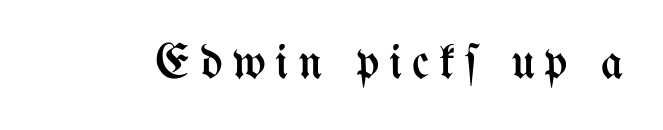
The glyphs are unaccompanied by any horizontal stroke below them. You can tell it's not italic because the verticals are truly vertical. Do the characters align in a grid? No, the font is proportional. Characters follow at a spacing far wider than the type designer built in. No heavy texture on the line: the type isn't bold.
